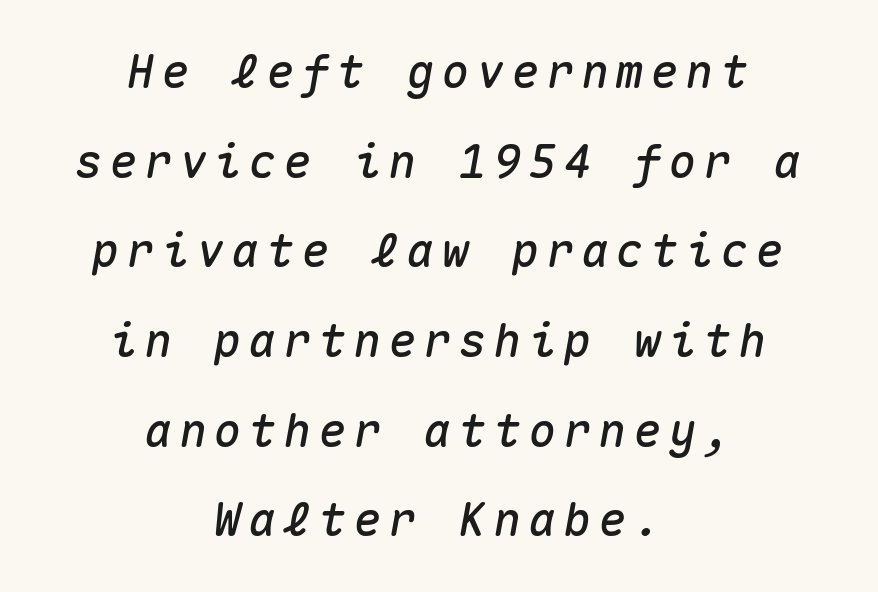
Beneath every word, the page is bare. Note the uniform advance width — an 'i' takes as much space as an 'm'. It's the slanting kind of type. Whoever set this chose breathing room over compactness in the vertical rhythm.
